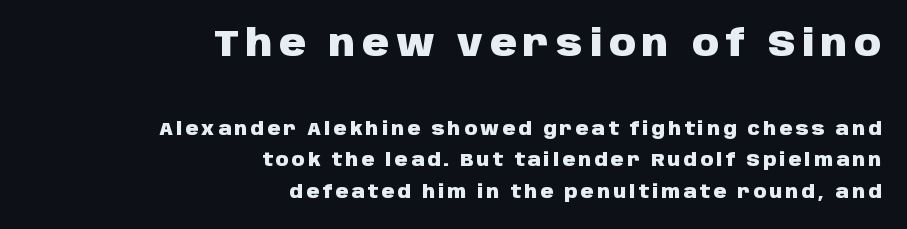
Q: Is the text bold? A: Yes.
Q: Is the text italic (slanted)? A: No, it is upright.
Q: Is the typeface a serif or a sans-serif typeface? A: Sans-serif.
Q: Is the text underlined? A: No.
Q: How is the paragraph aligned? A: Right-aligned.
Q: Which block of text is set in a larger size, the first (top) or the second (bottom)? A: The first (top) one.
Q: Width (condensed, normal, or wide)? A: Normal.
Q: Stroke contrast? A: Low.
Q: x-height? A: Large.
Q: Monospaced? A: No.
